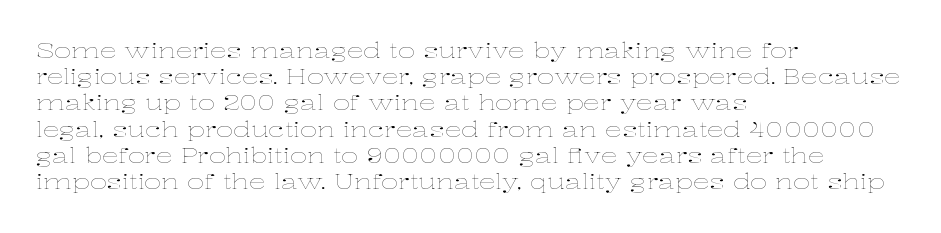
The image shows 21 px text type, upright; set left-aligned, normal line spacing (1.25x), normal letter spacing, not underlined.
